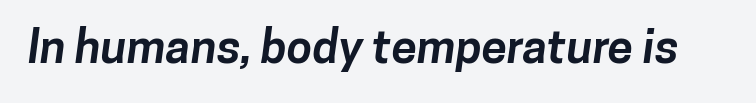
The zone under the glyphs is completely vacant. Caption: standard tracking, unaltered. This sample has the flowing, uneven cadence of proportional lettering. How heavy is the stroke? Heavy — this is a bold.
